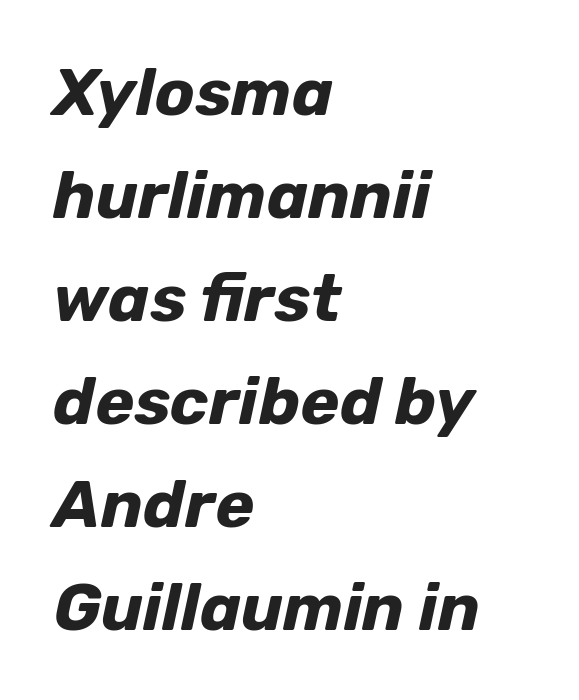
Here the glyphs are tracked normally, forming tight word shapes. Quick note: underline off. The compositor pushed each line to the left boundary. Italic: yes, the glyphs are oblique. The rendering uses natural spacing where letterforms have individual widths. The strokes are fattened all the way to bold.
